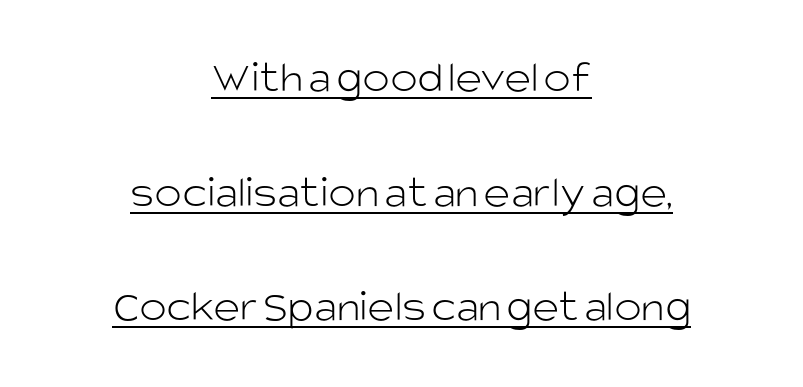
Q: Is the text bold? A: No.
Q: Is the text italic (slanted)? A: No, it is upright.
Q: Is the typeface a serif or a sans-serif typeface? A: Sans-serif.
Q: Is the text underlined? A: Yes.
Q: How is the paragraph aligned? A: Centered.
Q: Is the spacing between letters normal or unusually wide? A: Normal.
Q: Is the spacing between lines tight, normal or loose? A: Loose.
Q: Width (condensed, normal, or wide)? A: Normal.
Q: Stroke contrast? A: Low.
Q: x-height? A: Large.
Q: Monospaced? A: No.
